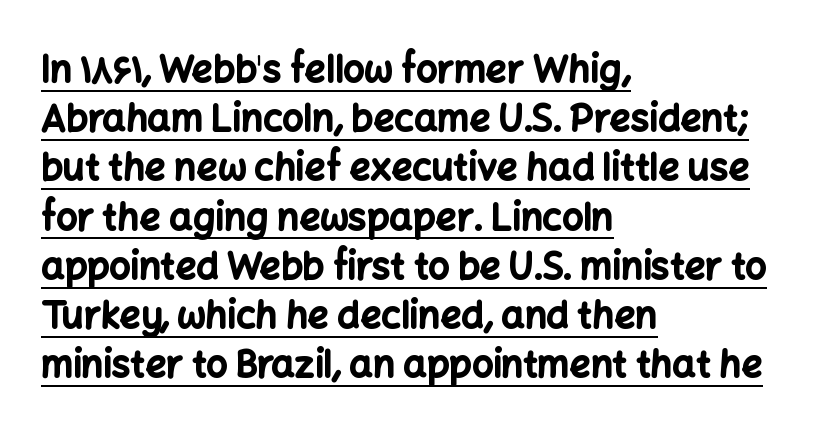
Q: Is the text bold? A: Yes.
Q: Is the text italic (slanted)? A: No, it is upright.
Q: Is the typeface a serif or a sans-serif typeface? A: Sans-serif.
Q: Is the text underlined? A: Yes.
Q: How is the paragraph aligned? A: Left-aligned.
Q: Is the spacing between letters normal or unusually wide? A: Normal.
Q: Is the spacing between lines tight, normal or loose? A: Normal.
Q: Width (condensed, normal, or wide)? A: Normal.
Q: Stroke contrast? A: Low.
Q: x-height? A: Medium.
Q: Monospaced? A: No.
